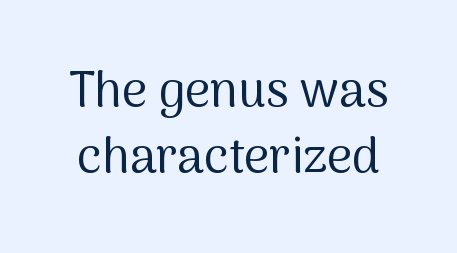
The rendering uses natural spacing where letterforms have individual widths. Nobody drew a line under any word here. The rendering shows plain stroke endings on the letterforms — a sans-serif design. The weight would be labelled regular, book, light, or lighter still. In terms of letterspacing, this is plain default setting. The space between consecutive lines is moderate.
